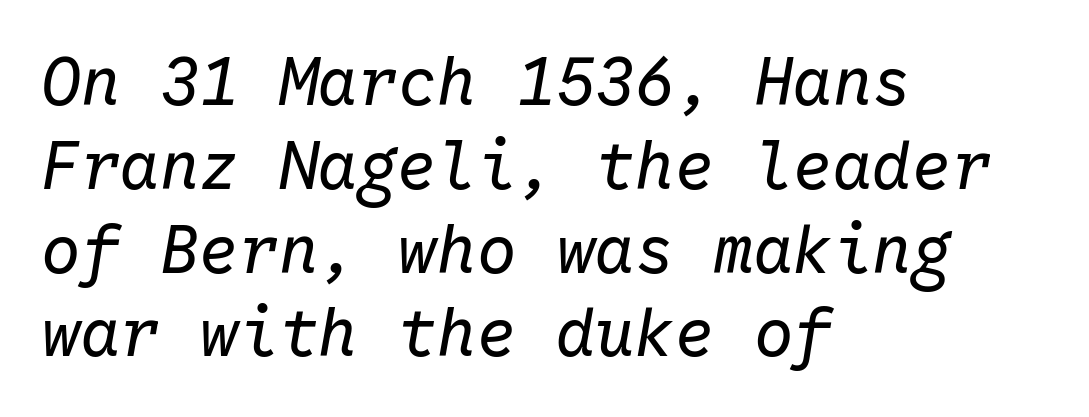
Q: Is the text bold? A: No.
Q: Is the text italic (slanted)? A: Yes, it leans right by about 10 degrees.
Q: Is the text underlined? A: No.
Q: How is the paragraph aligned? A: Left-aligned.
Q: Is the spacing between letters normal or unusually wide? A: Normal.
Q: Is the spacing between lines tight, normal or loose? A: Normal.
Q: Width (condensed, normal, or wide)? A: Normal.
Q: Stroke contrast? A: Low.
Q: x-height? A: Medium.
Q: Monospaced? A: Yes.
